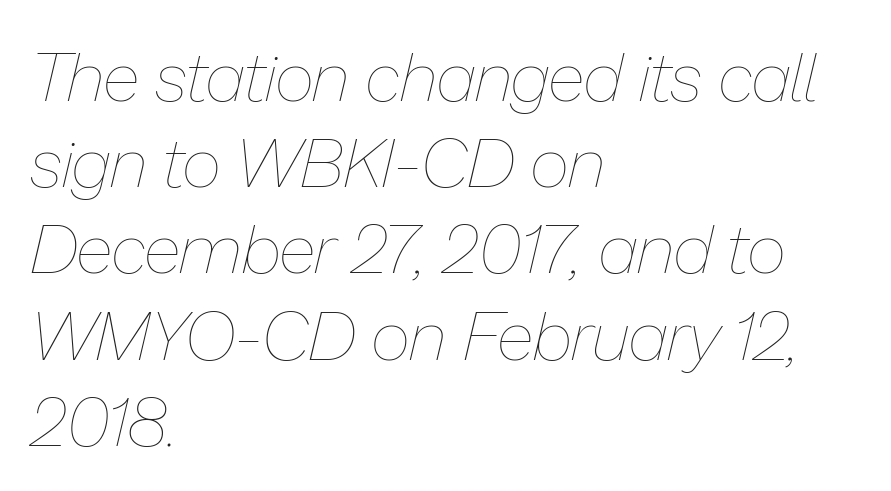
Q: Is the text bold? A: No.
Q: Is the text italic (slanted)? A: Yes, it leans right by about 13 degrees.
Q: Is the text underlined? A: No.
Q: How is the paragraph aligned? A: Left-aligned.
Q: Is the spacing between letters normal or unusually wide? A: Normal.
Q: Is the spacing between lines tight, normal or loose? A: Normal.
Q: Width (condensed, normal, or wide)? A: Normal.
Q: Stroke contrast? A: Low.
Q: x-height? A: Medium.
Q: Monospaced? A: No.
